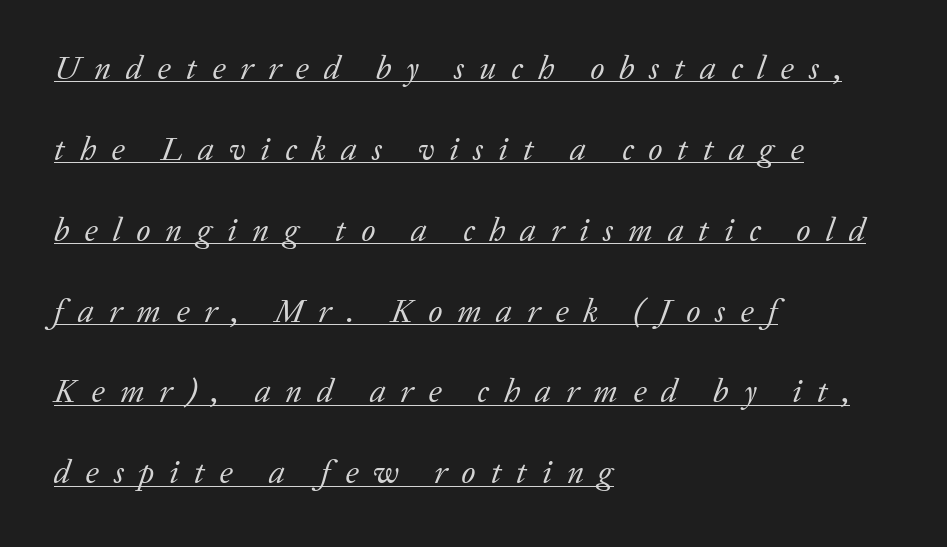
Q: Is the text bold? A: No.
Q: Is the text italic (slanted)? A: Yes, it leans right by about 20 degrees.
Q: Is the typeface a serif or a sans-serif typeface? A: Serif.
Q: Is the text underlined? A: Yes.
Q: How is the paragraph aligned? A: Left-aligned.
Q: Is the spacing between letters normal or unusually wide? A: Unusually wide.
Q: Is the spacing between lines tight, normal or loose? A: Loose.
Q: Width (condensed, normal, or wide)? A: Normal.
Q: Stroke contrast? A: Low.
Q: x-height? A: Medium.
Q: Monospaced? A: No.
